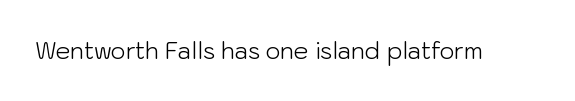
Q: Is the text bold? A: No.
Q: Is the text italic (slanted)? A: No, it is upright.
Q: Is the text underlined? A: No.
Q: Is the spacing between letters normal or unusually wide? A: Normal.
